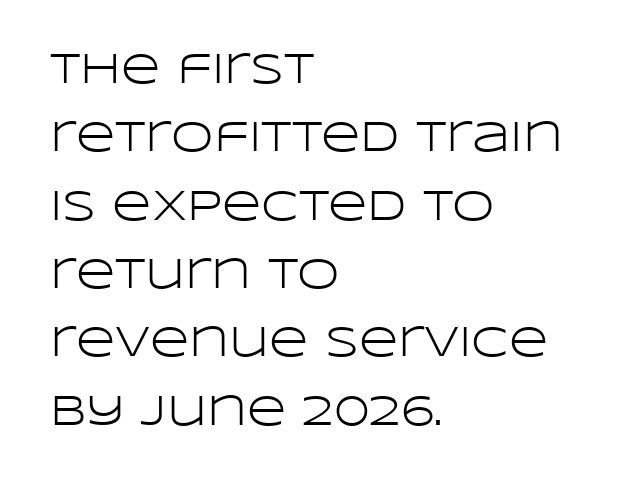
Inter-character spacing is left at the font's built-in metrics. Underlining? Definitely not there. Caption: multi-line text, flush left, ragged right. You can tell it's not italic because the verticals are truly vertical. Proportional: the letters do not fall into vertical columns. The text was rendered using a sans face with plain stroke endings.
